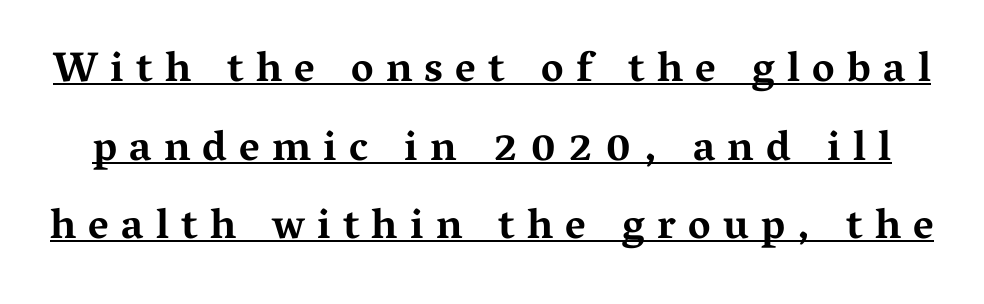
Q: Is the text bold? A: Yes.
Q: Is the text italic (slanted)? A: No, it is upright.
Q: Is the typeface a serif or a sans-serif typeface? A: Serif.
Q: Is the text underlined? A: Yes.
Q: Is the spacing between letters normal or unusually wide? A: Unusually wide.
Q: Width (condensed, normal, or wide)? A: Wide.
Q: Stroke contrast? A: Medium.
Q: x-height? A: Medium.
Q: Monospaced? A: No.
